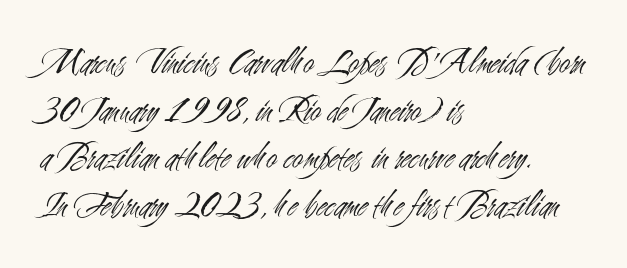
Honestly, the letter spacing is just normal — you wouldn't notice it. Visually the block forms a straight wall on the left and a jagged coastline on the right. The passage shown is typed in a proportional face where columns would drift. Normally led — the rows are evenly, conventionally spaced. A light-to-regular cut is what we see here.
